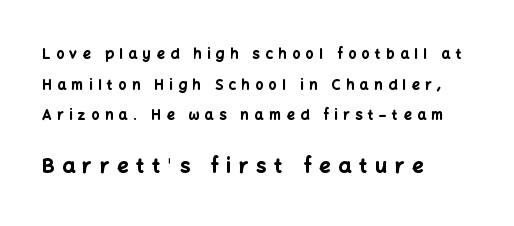
Here the glyphs are tracked loosely, breaking word shapes into spaced letters. Ordinary non-slanted type is in use. Words float on clear page, feet unadorned. The typesetting leans heavy: a genuine bold. These lines stack with their left ends in a neat column.
